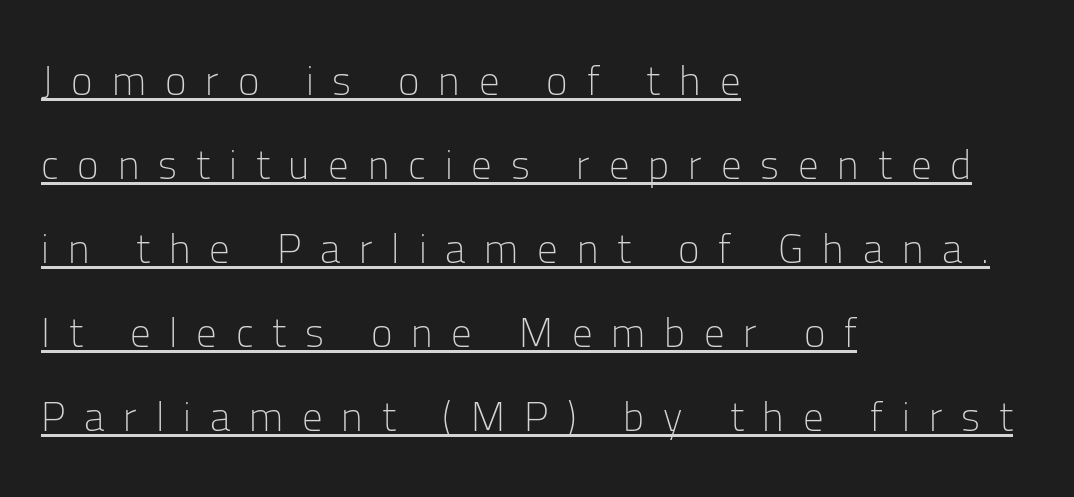
{"serif": "no", "italic": "no", "bold": "no", "weight": "light", "width": "normal", "stroke_contrast": "low", "x_height": "medium", "monospaced": "no", "underline": "yes", "align": "left", "line_spacing": "loose", "line_spacing_ratio": 2.05, "letter_spacing": "wide", "letter_spacing_em": 0.46, "glyph_px": 41}
